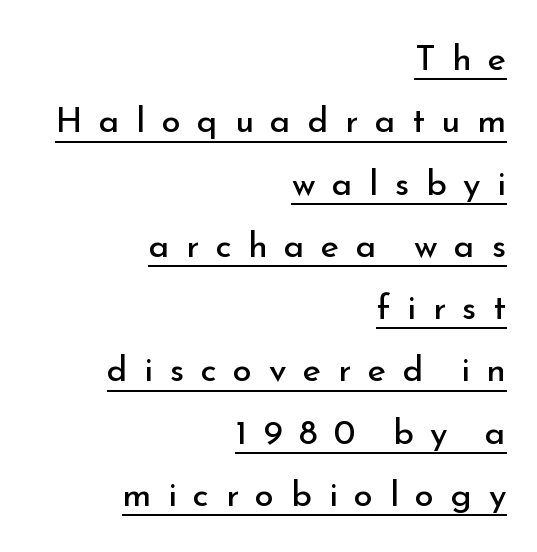
{"serif": "no", "italic": "no", "bold": "no", "weight": "regular", "width": "normal", "stroke_contrast": "low", "x_height": "small", "monospaced": "no", "underline": "yes", "align": "right", "line_spacing_ratio": 1.78, "letter_spacing": "wide", "letter_spacing_em": 0.47, "glyph_px": 35}
